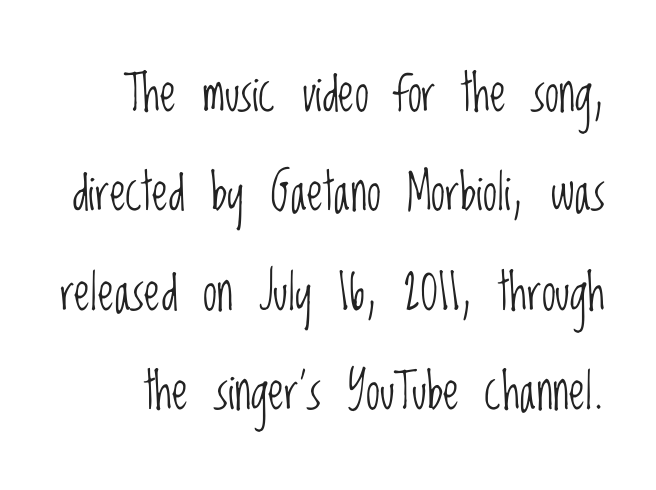
Rows of type keep a wide berth in the vertical direction. Posture: upright roman. Weight: not bold — regular or lighter. What stands out about the letter spacing? Nothing — it is the standard amount. The strip under each line holds only bare page.
